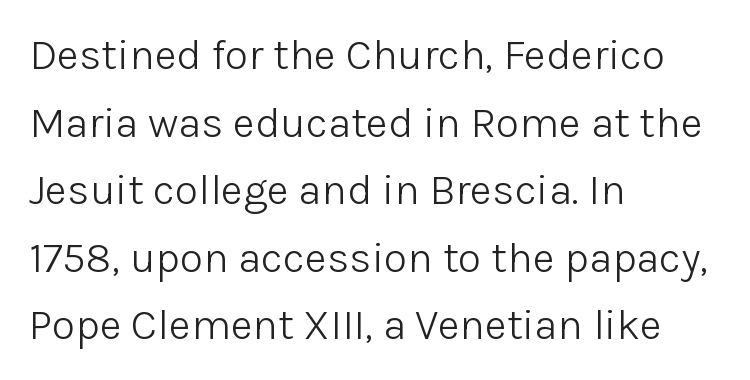
Q: Is the text bold? A: No.
Q: Is the text italic (slanted)? A: No, it is upright.
Q: Is the typeface a serif or a sans-serif typeface? A: Sans-serif.
Q: Is the text underlined? A: No.
Q: How is the paragraph aligned? A: Left-aligned.
Q: Is the spacing between letters normal or unusually wide? A: Normal.
Q: Is the spacing between lines tight, normal or loose? A: Normal.
Q: Width (condensed, normal, or wide)? A: Normal.
Q: Stroke contrast? A: Low.
Q: x-height? A: Medium.
Q: Monospaced? A: No.
